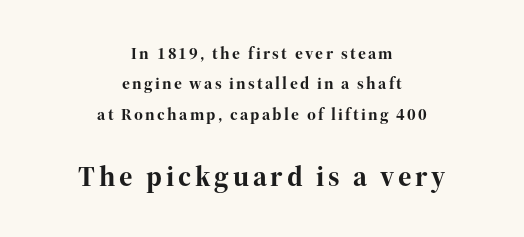
{"serif": "yes", "italic": "no", "bold": "yes", "weight": "bold", "width": "normal", "stroke_contrast": "high", "x_height": "medium", "monospaced": "no", "underline": "no", "align": "center", "line_spacing_ratio": 1.78, "larger_block": "second", "size_ratio": 1.71, "glyph_px": 29}
